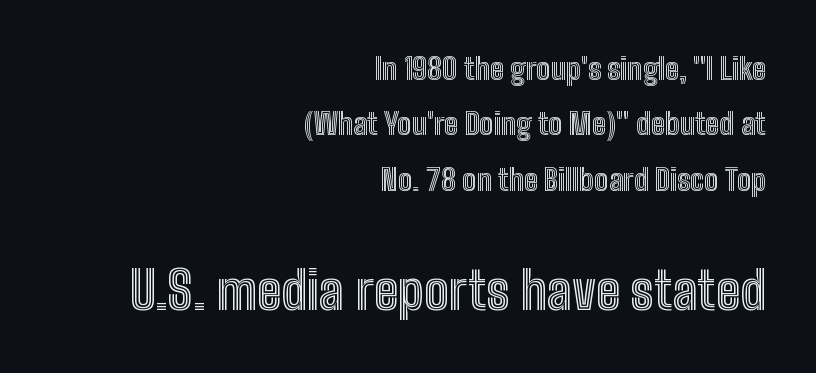
The image shows 52 px condensed type, upright; set right-aligned, line spacing 1.85x, normal letter spacing, not underlined; the second (bottom) block is 1.73x larger; a medium x-height.
